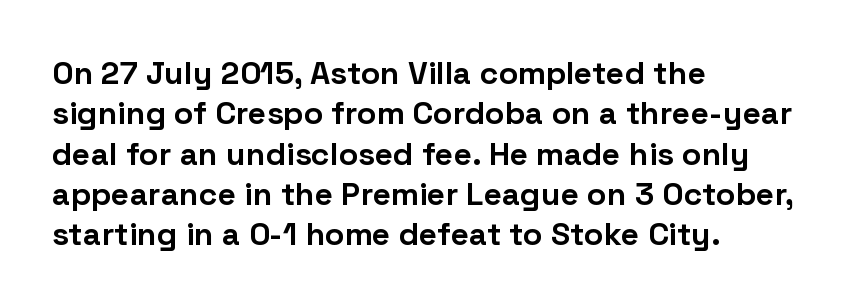
{"serif": "no", "italic": "no", "bold": "yes", "weight": "bold", "width": "normal", "stroke_contrast": "low", "x_height": "medium", "monospaced": "no", "underline": "no", "align": "left", "line_spacing": "normal", "line_spacing_ratio": 1.26, "letter_spacing": "normal", "letter_spacing_em": 0.0, "glyph_px": 32}
